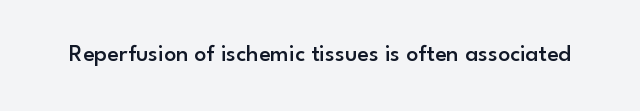
The image shows 24 px text type, upright; set normal letter spacing, not underlined.
